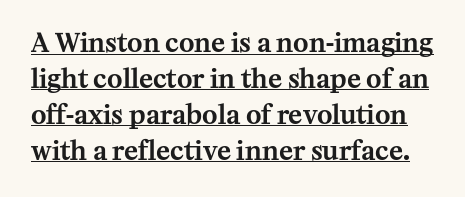
Tracking value appears to be zero — textbook default spacing. The rendering uses the underline text-decoration. In terms of leading, this rendering sits right in the middle. Every stem runs plumb, perpendicular to the baseline.
